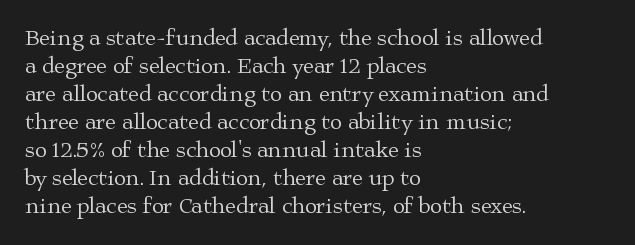
{"italic": "no", "bold": "no", "underline": "no", "align": "left", "line_spacing": "normal", "line_spacing_ratio": 1.27, "letter_spacing": "normal", "letter_spacing_em": 0.0, "glyph_px": 22}
